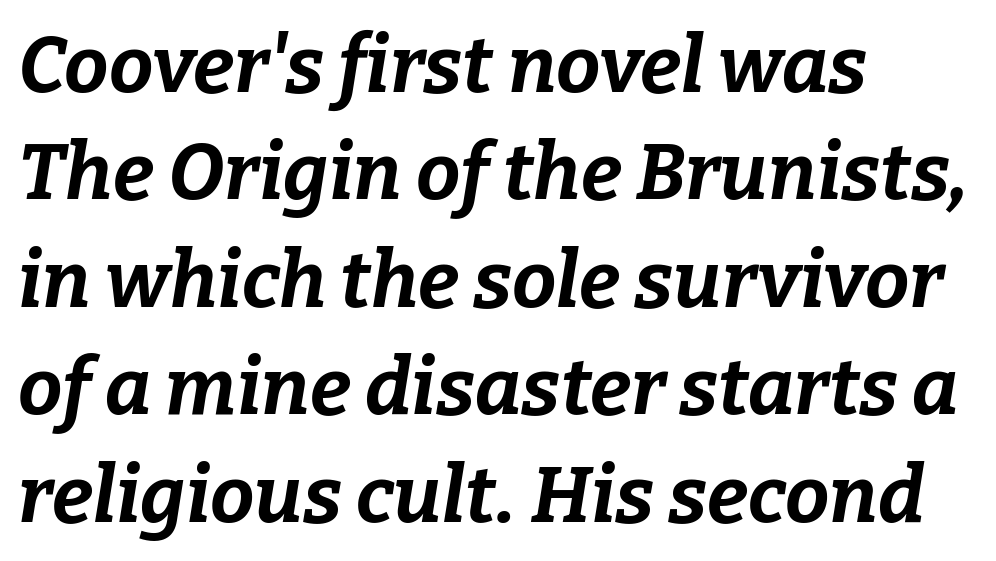
Q: Is the text bold? A: Yes.
Q: Is the text italic (slanted)? A: Yes, it leans right by about 9 degrees.
Q: Is the text underlined? A: No.
Q: How is the paragraph aligned? A: Left-aligned.
Q: Is the spacing between letters normal or unusually wide? A: Normal.
Q: Is the spacing between lines tight, normal or loose? A: Normal.
Q: Width (condensed, normal, or wide)? A: Normal.
Q: Stroke contrast? A: Low.
Q: x-height? A: Medium.
Q: Monospaced? A: No.
